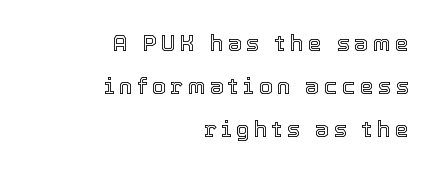
{"italic": "no", "underline": "no", "align": "right", "line_spacing": "loose", "line_spacing_ratio": 1.95, "letter_spacing": "wide", "letter_spacing_em": 0.21, "glyph_px": 22}
